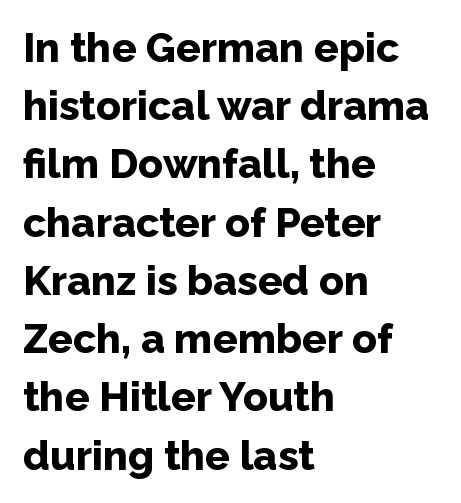
Q: Is the text bold? A: Yes.
Q: Is the text italic (slanted)? A: No, it is upright.
Q: Is the typeface a serif or a sans-serif typeface? A: Sans-serif.
Q: Is the text underlined? A: No.
Q: How is the paragraph aligned? A: Left-aligned.
Q: Is the spacing between letters normal or unusually wide? A: Normal.
Q: Is the spacing between lines tight, normal or loose? A: Normal.
Q: Width (condensed, normal, or wide)? A: Normal.
Q: Stroke contrast? A: Low.
Q: x-height? A: Medium.
Q: Monospaced? A: No.
